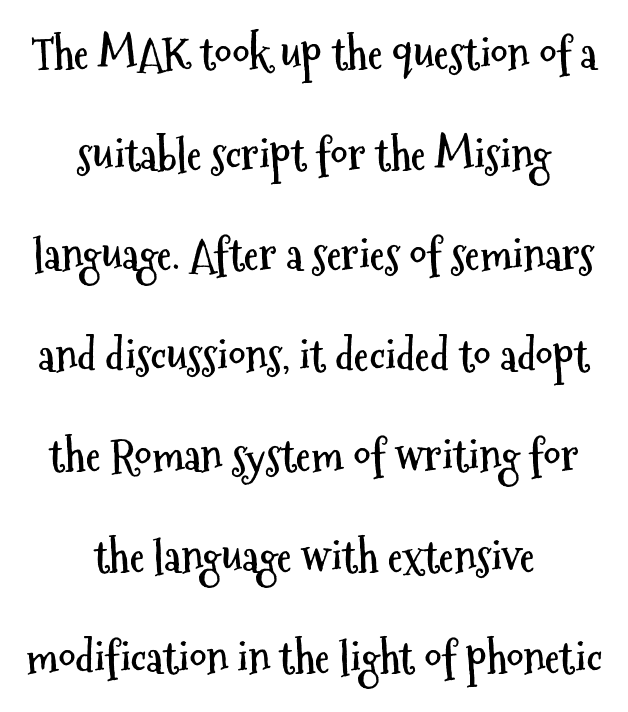
Q: Is the text bold? A: Yes.
Q: Is the text italic (slanted)? A: No, it is upright.
Q: Is the typeface a serif or a sans-serif typeface? A: Sans-serif.
Q: Is the text underlined? A: No.
Q: How is the paragraph aligned? A: Centered.
Q: Is the spacing between letters normal or unusually wide? A: Normal.
Q: Is the spacing between lines tight, normal or loose? A: Loose.
Q: Width (condensed, normal, or wide)? A: Condensed.
Q: Stroke contrast? A: Medium.
Q: x-height? A: Medium.
Q: Monospaced? A: No.
